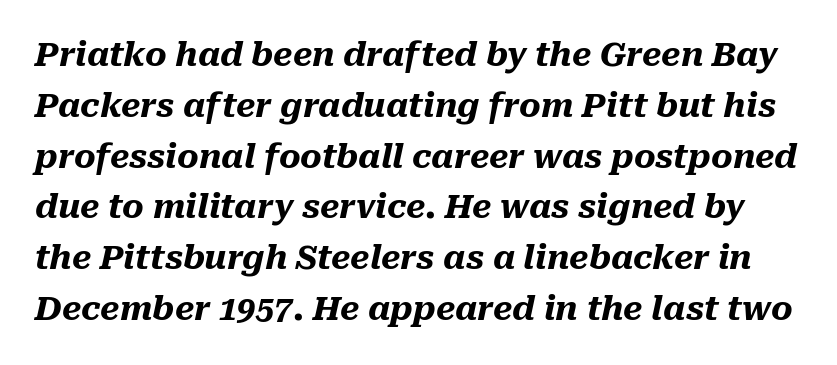
The baseline area is clear. If you measured baseline to baseline, you'd find a middling distance. The typesetting leans heavy: a genuine bold. Here the designer chose a conventional face with non-uniform glyph widths.
